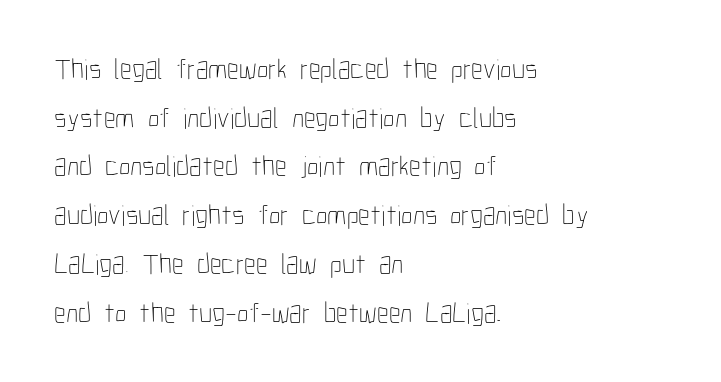
The image shows 29 px thin, condensed type, upright; set left-aligned, normal line spacing (1.68x), normal letter spacing, not underlined; low stroke contrast and a medium x-height.
